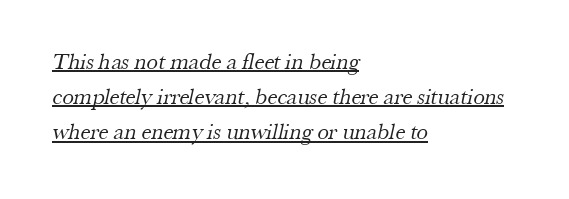
{"bold": "no", "underline": "yes", "align": "left", "line_spacing": "normal", "line_spacing_ratio": 1.53, "letter_spacing": "normal", "letter_spacing_em": 0.0, "glyph_px": 23}
